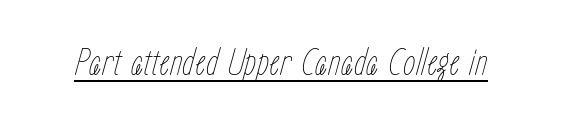
Q: Is the text bold? A: No.
Q: Is the text italic (slanted)? A: Yes, it leans right by about 15 degrees.
Q: Is the text underlined? A: Yes.
Q: Is the spacing between letters normal or unusually wide? A: Normal.
Q: Width (condensed, normal, or wide)? A: Condensed.
Q: Stroke contrast? A: Low.
Q: x-height? A: Medium.
Q: Monospaced? A: No.
